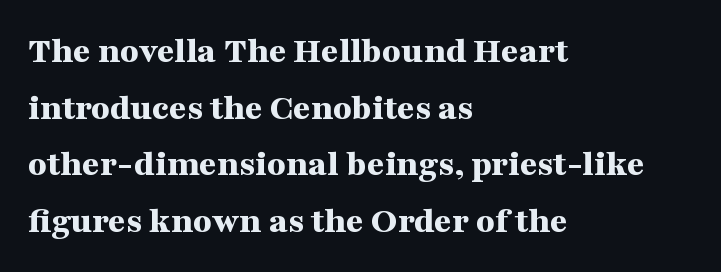
{"serif": "yes", "italic": "no", "bold": "yes", "weight": "bold", "width": "wide", "stroke_contrast": "medium", "x_height": "medium", "monospaced": "no", "underline": "no", "align": "left", "line_spacing": "normal", "line_spacing_ratio": 1.49, "letter_spacing": "normal", "letter_spacing_em": 0.0, "glyph_px": 38}
